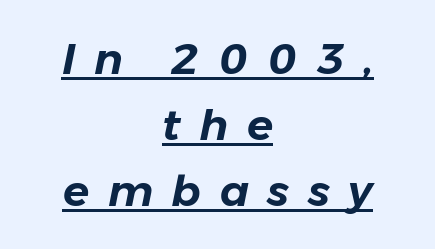
{"italic": "yes", "lean": "right", "slant_degrees": 11, "width": "normal", "stroke_contrast": "low", "x_height": "medium", "monospaced": "no", "underline": "yes", "align": "center", "line_spacing": "normal", "line_spacing_ratio": 1.53, "letter_spacing": "wide", "letter_spacing_em": 0.43, "glyph_px": 43}
